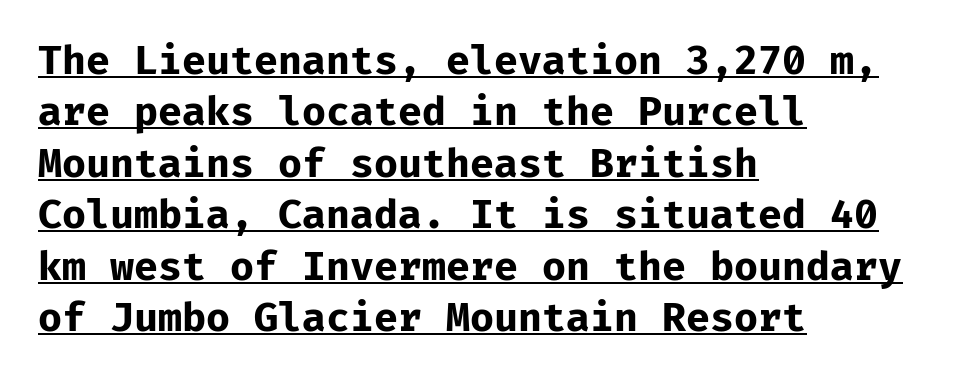
{"serif": "no", "italic": "no", "bold": "yes", "weight": "bold", "width": "normal", "stroke_contrast": "low", "x_height": "medium", "underline": "yes", "align": "left", "line_spacing": "normal", "line_spacing_ratio": 1.32, "letter_spacing": "normal", "letter_spacing_em": 0.0, "glyph_px": 39}
